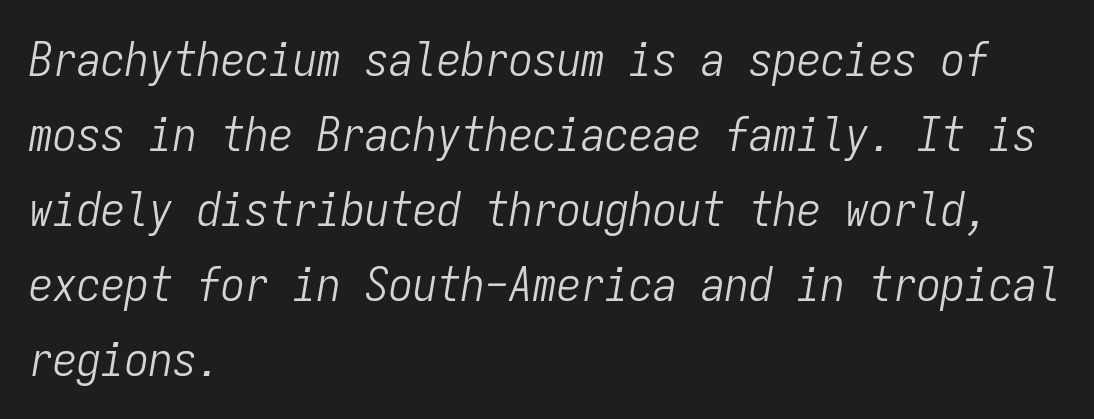
Each letter, wide or thin by design, is forced into the same width here. Words appear dense and cohesive because spacing is normal. The specimen reads as italic at a glance. No word sits above an underline.
